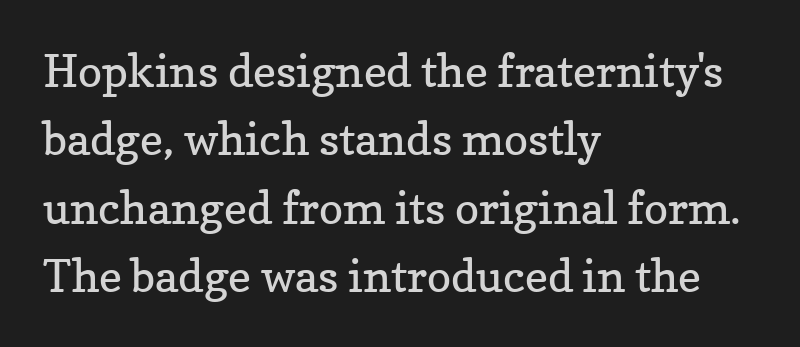
Q: Is the text bold? A: No.
Q: Is the text italic (slanted)? A: No, it is upright.
Q: Is the typeface a serif or a sans-serif typeface? A: Serif.
Q: Is the text underlined? A: No.
Q: How is the paragraph aligned? A: Left-aligned.
Q: Is the spacing between letters normal or unusually wide? A: Normal.
Q: Is the spacing between lines tight, normal or loose? A: Normal.
Q: Width (condensed, normal, or wide)? A: Normal.
Q: Stroke contrast? A: Low.
Q: x-height? A: Medium.
Q: Monospaced? A: No.
